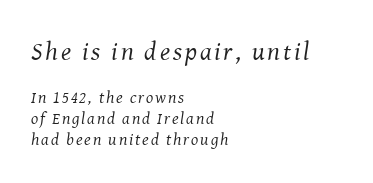
Top chunk: large. Bottom chunk: small. Plain, unruled lines of type. Leftover space on each line is placed entirely after the last word. Weight: in the light-to-regular range. Emphasis-style slanted type is in use.
